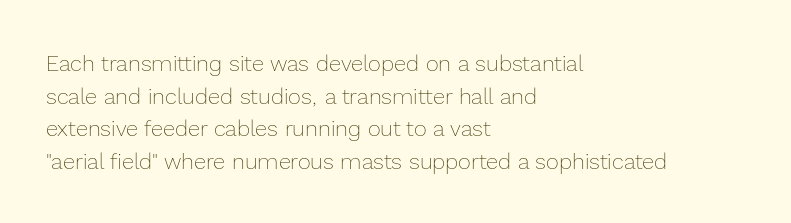
Q: Is the text bold? A: No.
Q: Is the text italic (slanted)? A: No, it is upright.
Q: Is the text underlined? A: No.
Q: How is the paragraph aligned? A: Left-aligned.
Q: Is the spacing between letters normal or unusually wide? A: Normal.
Q: Is the spacing between lines tight, normal or loose? A: Normal.
